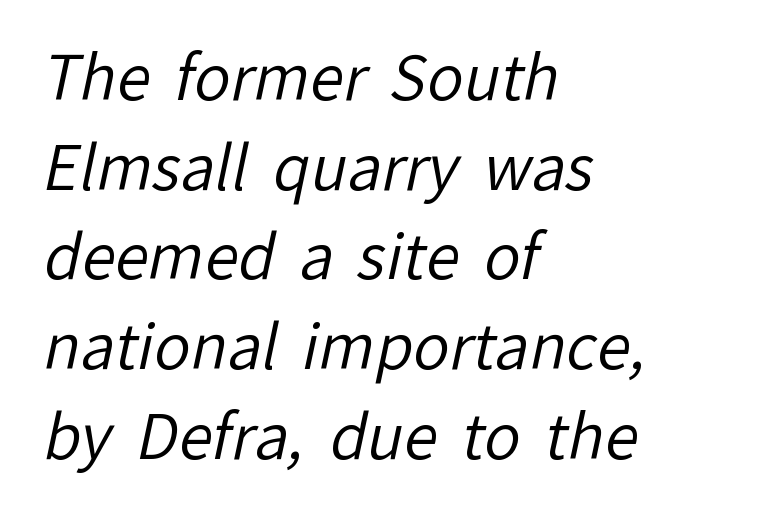
Notice how the passage keeps a crisp vertical edge on the left only. Letters rest on an invisible, unmarked baseline. Compared with a typical body face, this is equally light or lighter still. Compared with typical body copy, the letter spacing here is the same. You could not count columns in this text — the font is proportionally spaced. The lines sit at an ordinary, default distance from one another.
